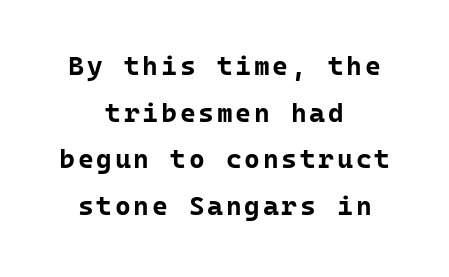
{"italic": "no", "bold": "yes", "underline": "no", "align": "center", "line_spacing_ratio": 1.73, "glyph_px": 27}
